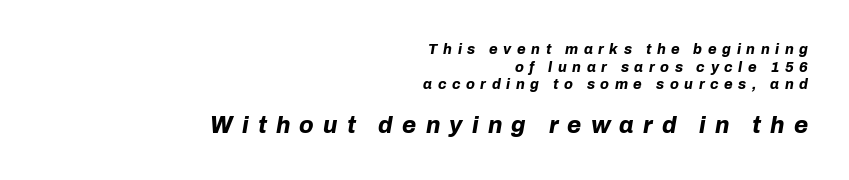
Q: Is the text bold? A: Yes.
Q: Is the text italic (slanted)? A: Yes, it leans right by about 10 degrees.
Q: Is the text underlined? A: No.
Q: How is the paragraph aligned? A: Right-aligned.
Q: Is the spacing between letters normal or unusually wide? A: Unusually wide.
Q: Is the spacing between lines tight, normal or loose? A: Normal.
Q: Which block of text is set in a larger size, the first (top) or the second (bottom)? A: The second (bottom) one.
